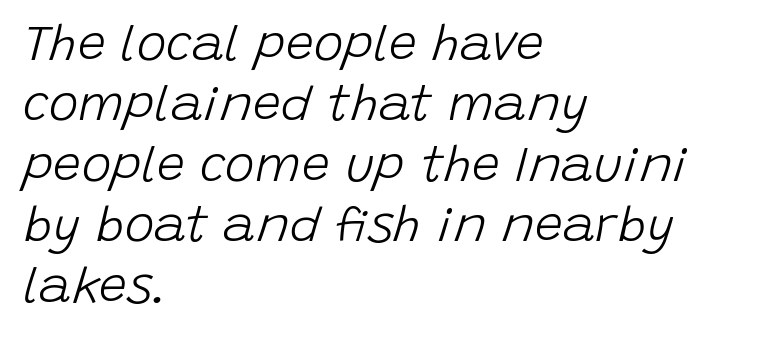
The image shows 50 px light type, italic (leaning right); set left-aligned, line spacing 1.21x, normal letter spacing, not underlined; low stroke contrast and a large x-height.
